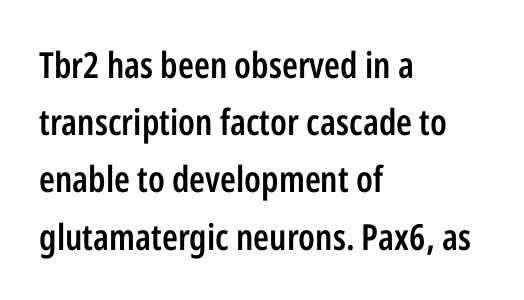
The image shows 36 px semibold, condensed sans-serif type, upright; set left-aligned, normal line spacing (1.59x), normal letter spacing, not underlined; low stroke contrast and a medium x-height.
